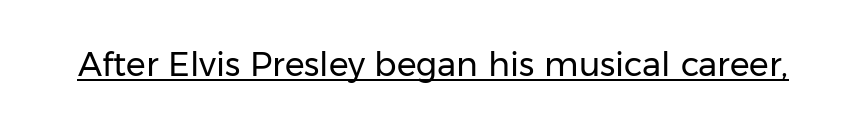
Q: Is the text bold? A: No.
Q: Is the text italic (slanted)? A: No, it is upright.
Q: Is the typeface a serif or a sans-serif typeface? A: Sans-serif.
Q: Is the text underlined? A: Yes.
Q: Is the spacing between letters normal or unusually wide? A: Normal.
Q: Width (condensed, normal, or wide)? A: Normal.
Q: Stroke contrast? A: Low.
Q: x-height? A: Medium.
Q: Monospaced? A: No.
